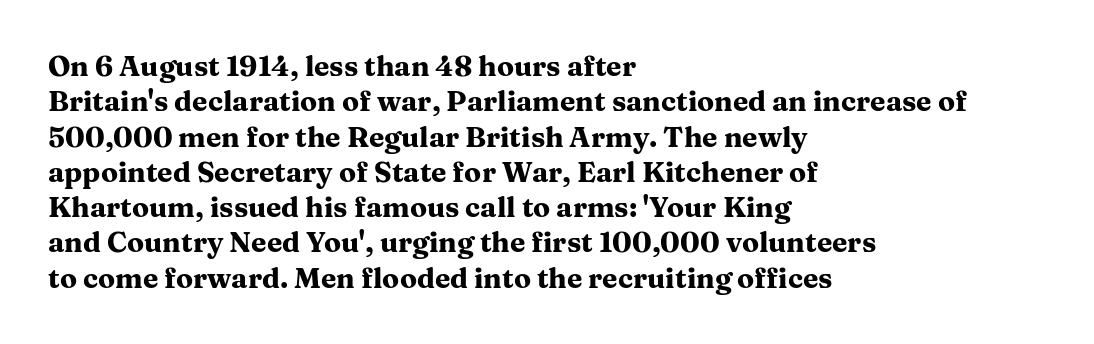
The image shows 28 px heavy, wide serif type, upright; set left-aligned, normal line spacing (1.26x), normal letter spacing, not underlined; medium stroke contrast and a medium x-height.
